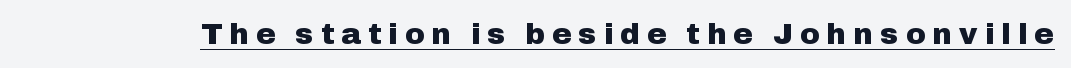
Q: Is the text bold? A: Yes.
Q: Is the text italic (slanted)? A: No, it is upright.
Q: Is the typeface a serif or a sans-serif typeface? A: Sans-serif.
Q: Is the text underlined? A: Yes.
Q: Is the spacing between letters normal or unusually wide? A: Unusually wide.
Q: Width (condensed, normal, or wide)? A: Normal.
Q: Stroke contrast? A: Low.
Q: x-height? A: Medium.
Q: Monospaced? A: No.
